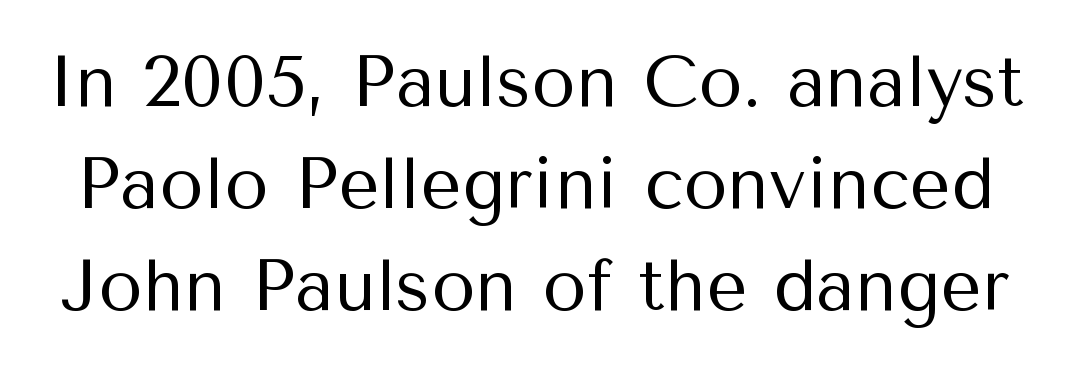
The image shows 72 px regular-weight sans-serif type, upright; set normal line spacing (1.42x), normal letter spacing, not underlined; medium stroke contrast and a medium x-height.
